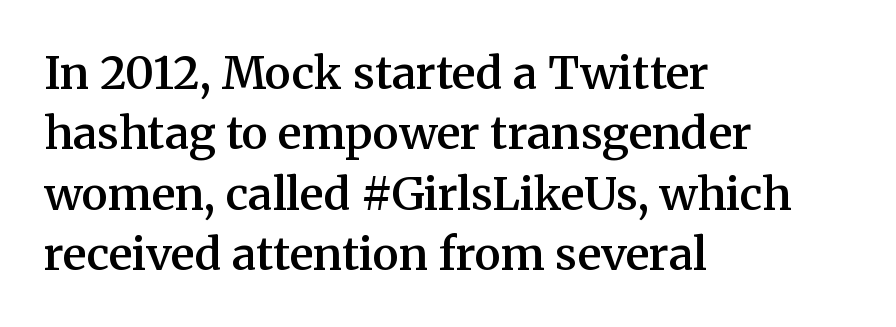
Q: Is the text bold? A: Semi-bold.
Q: Is the text italic (slanted)? A: No, it is upright.
Q: Is the typeface a serif or a sans-serif typeface? A: Serif.
Q: Is the text underlined? A: No.
Q: How is the paragraph aligned? A: Left-aligned.
Q: Is the spacing between letters normal or unusually wide? A: Normal.
Q: Is the spacing between lines tight, normal or loose? A: Normal.
Q: Width (condensed, normal, or wide)? A: Normal.
Q: Stroke contrast? A: Medium.
Q: x-height? A: Medium.
Q: Monospaced? A: No.
